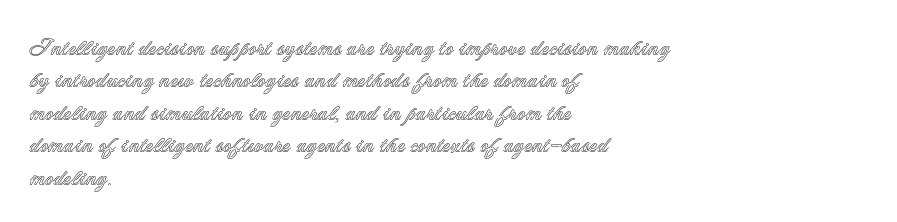
{"underline": "no", "align": "left", "line_spacing": "normal", "line_spacing_ratio": 1.41, "letter_spacing": "normal", "letter_spacing_em": 0.0, "glyph_px": 23}
